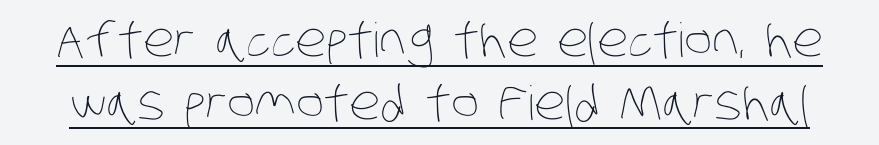
The image shows 47 px thin, condensed type; set normal line spacing (1.33x), normal letter spacing, underlined; low stroke contrast and a large x-height.
